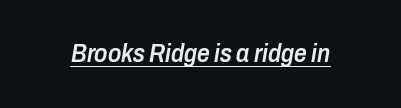
{"italic": "yes", "lean": "right", "slant_degrees": 10, "bold": "semi", "underline": "yes", "letter_spacing": "normal", "letter_spacing_em": 0.0, "glyph_px": 25}
